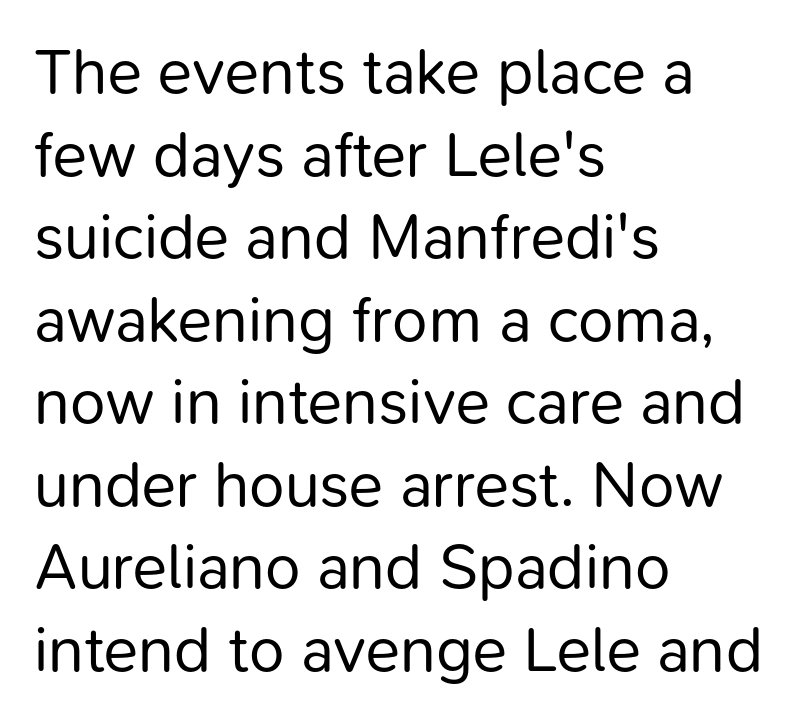
Looks like regular typesetting: each glyph gets only the width it needs. Tall strokes in this sample are plumb rather than angled. Any mark beneath the type? The region is blank. Normally led — the rows are evenly, conventionally spaced. The font sits on the lighter half of the weight spectrum, regular included. You could call the tracking neutral — neither tight nor loose.
